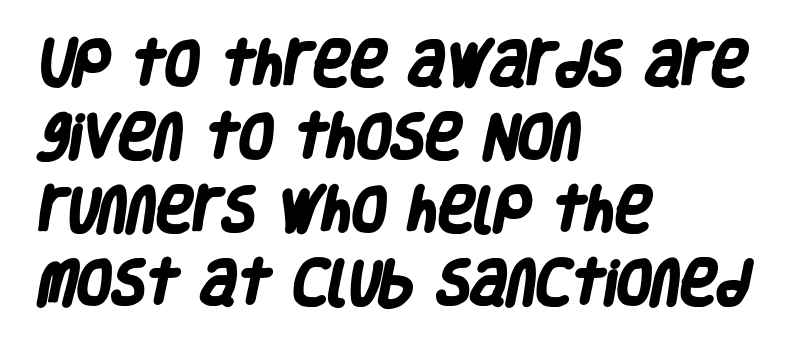
Reading down the column, the eye jumps a familiar distance to each next line. Unlike a traditional serif, this face leaves its strokes unadorned. In terms of weight, the rendering is a true, heavy bold. No word sits above an underline. If you drew a ruler down the left edge, every line would touch it.
